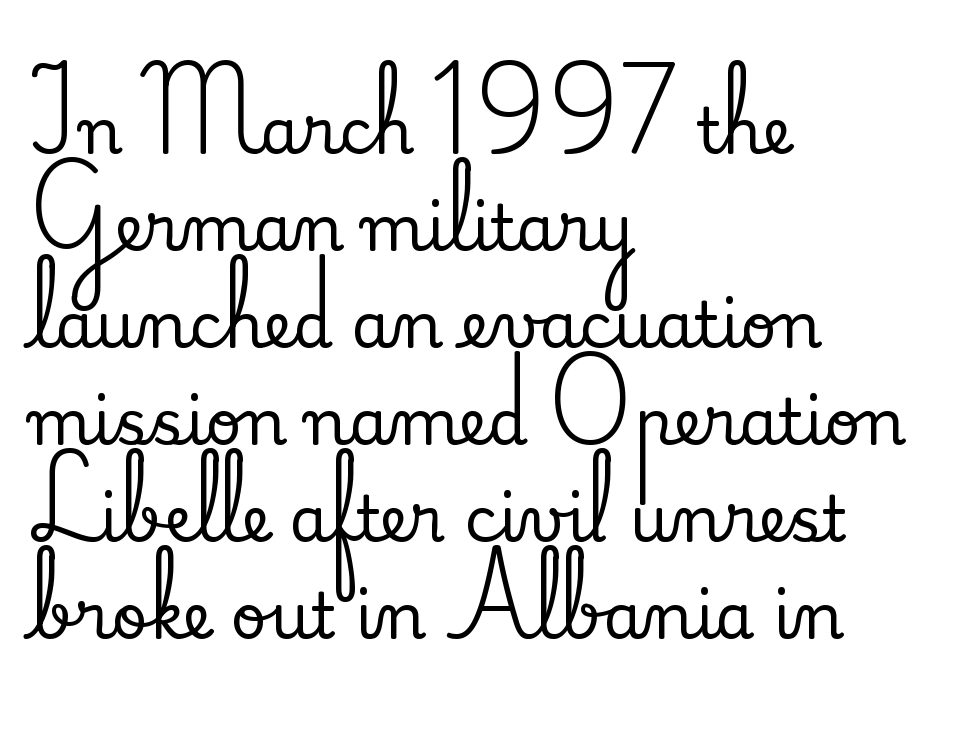
Beneath every word, the page is bare. Spacing between characters is what you'd get straight out of the box. Old-style or modern, the face here clearly has serifs. Spacing verdict: proportional, widths tailored to each character. Evenly set lines give the paragraph a standard silhouette. Vertical strokes here are truly vertical.
